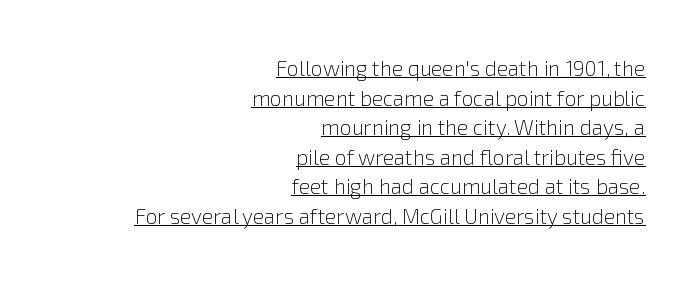
The image shows 21 px text type, upright; set right-aligned, normal line spacing (1.41x), normal letter spacing, underlined.
